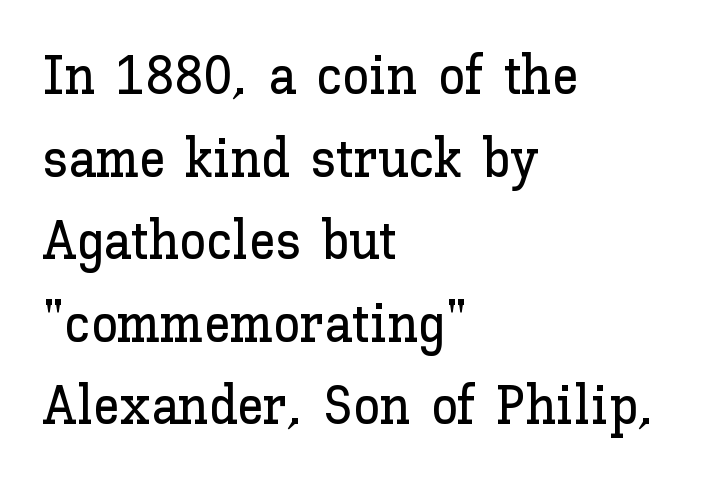
Q: Is the text italic (slanted)? A: No, it is upright.
Q: Is the text underlined? A: No.
Q: How is the paragraph aligned? A: Left-aligned.
Q: Is the spacing between letters normal or unusually wide? A: Normal.
Q: Is the spacing between lines tight, normal or loose? A: Normal.
Q: Width (condensed, normal, or wide)? A: Normal.
Q: Stroke contrast? A: Low.
Q: x-height? A: Medium.
Q: Monospaced? A: No.
